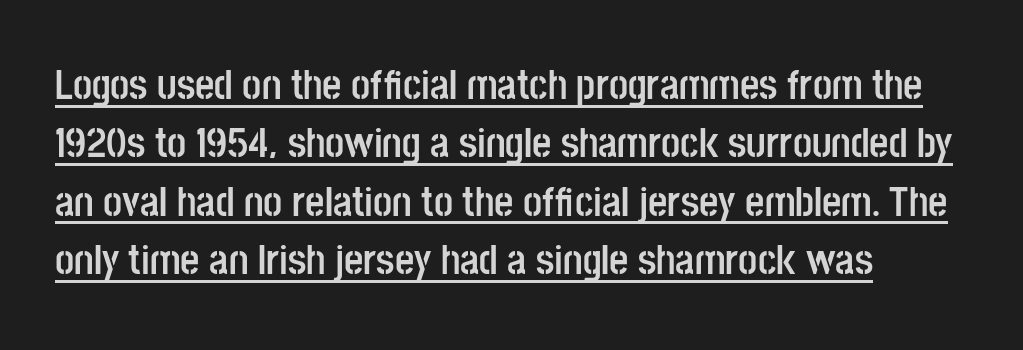
Reading down the column, the eye jumps a familiar distance to each next line. Nope, not italic — everything's standing straight. Tracking here is standard; glyphs follow each other at the usual distance. Looks like regular typesetting: each glyph gets only the width it needs. Heft: maximum for text — a bold. The designer went with a sans here, leaving each stem footless.
